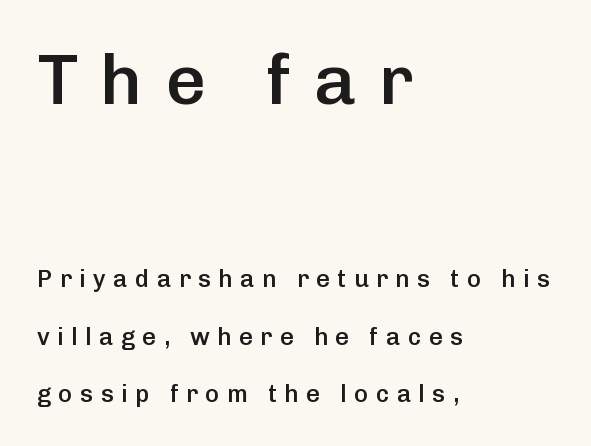
{"serif": "no", "italic": "no", "bold": "semi", "weight": "semibold", "width": "normal", "stroke_contrast": "low", "x_height": "medium", "monospaced": "no", "underline": "no", "align": "left", "line_spacing": "loose", "line_spacing_ratio": 2.4, "letter_spacing": "wide", "letter_spacing_em": 0.31, "larger_block": "first", "size_ratio": 2.96, "glyph_px": 71}
